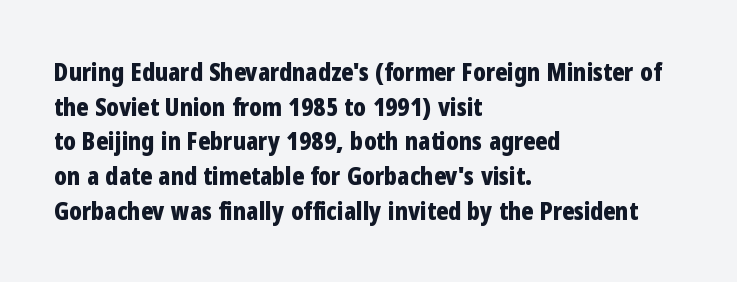
The type sits square on the baseline with zero lean. Summary of weight: heavy, a full bold. Rule under the text: the space is simply empty. Is the letter spacing exaggerated? No — it looks like the ordinary default.
